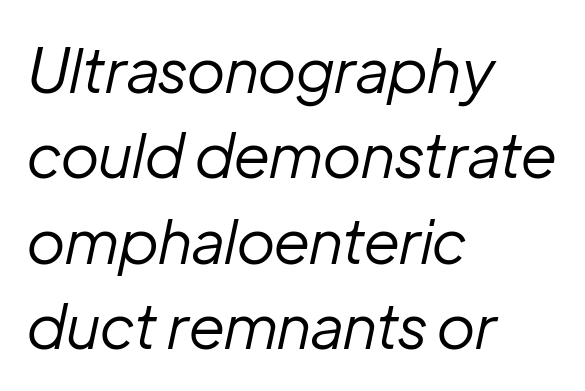
Q: Is the text bold? A: No.
Q: Is the text italic (slanted)? A: Yes, it leans right by about 12 degrees.
Q: Is the text underlined? A: No.
Q: How is the paragraph aligned? A: Left-aligned.
Q: Is the spacing between letters normal or unusually wide? A: Normal.
Q: Is the spacing between lines tight, normal or loose? A: Normal.
Q: Width (condensed, normal, or wide)? A: Normal.
Q: Stroke contrast? A: Low.
Q: x-height? A: Medium.
Q: Monospaced? A: No.
